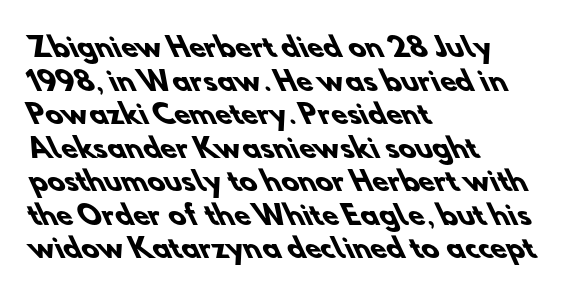
The image shows 26 px bold type; set left-aligned, normal line spacing (1.29x), normal letter spacing, not underlined.
